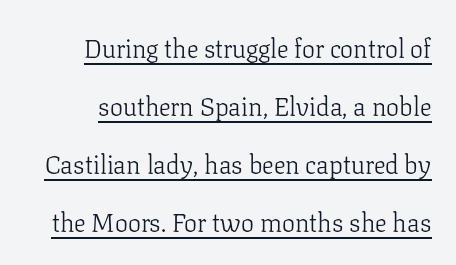
{"italic": "no", "bold": "no", "underline": "yes", "line_spacing": "loose", "line_spacing_ratio": 2.23, "letter_spacing": "normal", "letter_spacing_em": 0.0, "glyph_px": 26}
